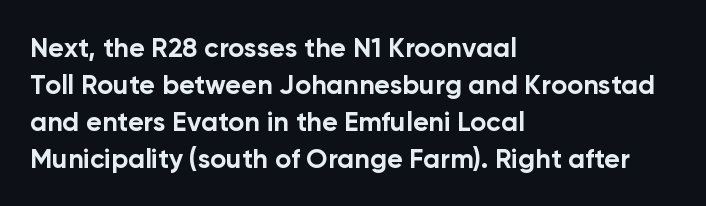
Q: Is the text bold? A: Yes.
Q: Is the text italic (slanted)? A: No, it is upright.
Q: Is the text underlined? A: No.
Q: How is the paragraph aligned? A: Left-aligned.
Q: Is the spacing between letters normal or unusually wide? A: Normal.
Q: Is the spacing between lines tight, normal or loose? A: Normal.
